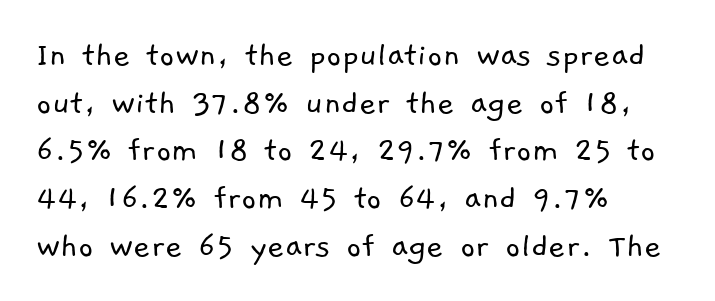
How are the letters spaced? Ordinarily, with no added tracking. This sample uses a sans-serif face. Compared with typical paragraphs, the rows here are spaced about the same. This sample is left-justified, so line endings fall wherever the words run out. The strokes are not fattened; the text isn't bold.
